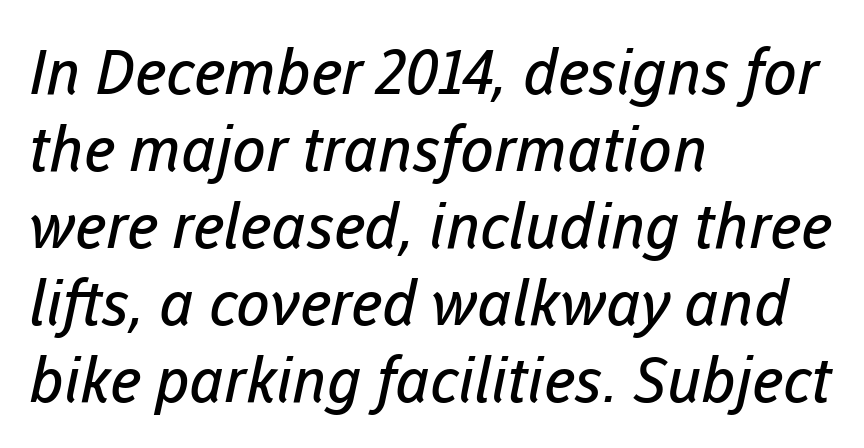
{"serif": "no", "bold": "no", "weight": "regular", "width": "normal", "stroke_contrast": "low", "x_height": "medium", "monospaced": "no", "underline": "no", "align": "left", "line_spacing_ratio": 1.24, "letter_spacing": "normal", "letter_spacing_em": 0.0, "glyph_px": 62}
